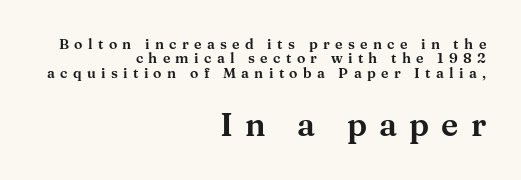
Bare-footed words on every line. Every row of glyphs terminates at an identical x-position on the right. These two chunks differ in scale, with the bottom chunk taking the larger measure. The type family on display is of the serif kind. Unlike italic type, these characters show no tilt at all.
